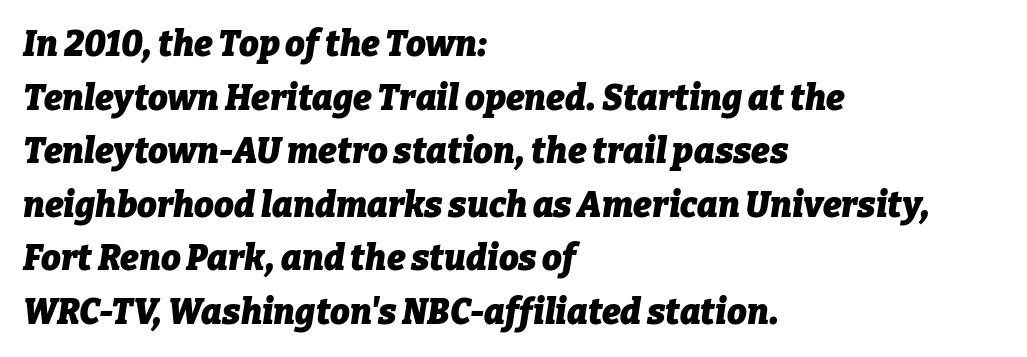
The image shows 35 px heavy type, italic (leaning right); set left-aligned, normal line spacing (1.53x), normal letter spacing, not underlined; low stroke contrast and a medium x-height.
